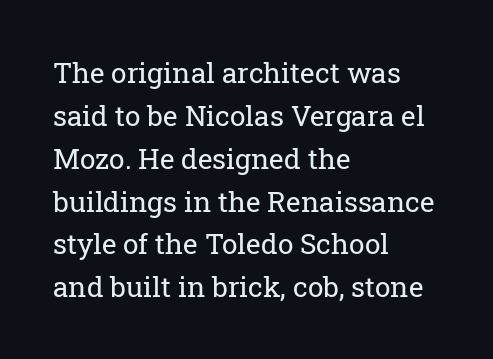
Is this a sans? No — the strokes have serifs. This sample has the flowing, uneven cadence of proportional lettering. Tall strokes in this sample are plumb rather than angled. The font sits on the lighter half of the weight spectrum, regular included. There is no visible air inserted between adjacent glyphs. Vertically, the passage feels balanced, rows spaced as you'd expect.
